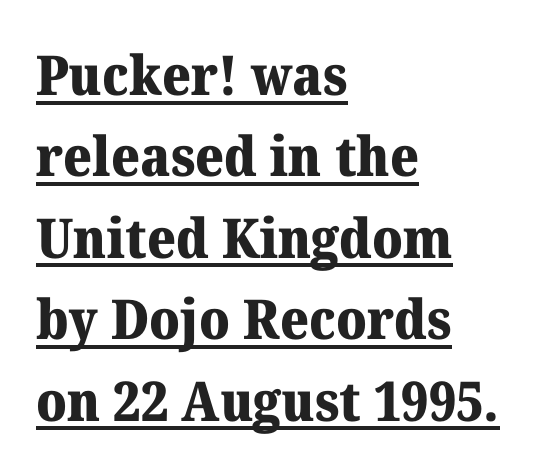
Small tapered or slab feet sit at the stroke ends, so this counts as serif. Is this a fixed-width face? No — the glyphs have proportional, varying widths. The rows are spaced the way most documents space them. Compared with a centered layout, this one pins lines to the left instead. Compared with typical body copy, the letter spacing here is the same.
